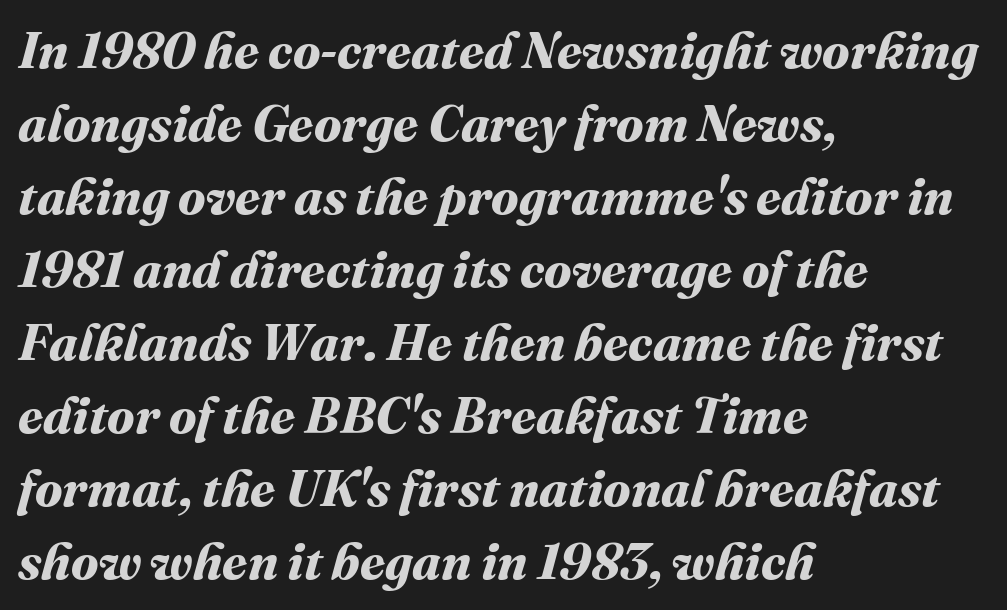
{"bold": "yes", "weight": "bold", "width": "normal", "stroke_contrast": "medium", "x_height": "medium", "monospaced": "no", "underline": "no", "align": "left", "line_spacing": "normal", "line_spacing_ratio": 1.43, "letter_spacing": "normal", "letter_spacing_em": 0.0, "glyph_px": 51}
